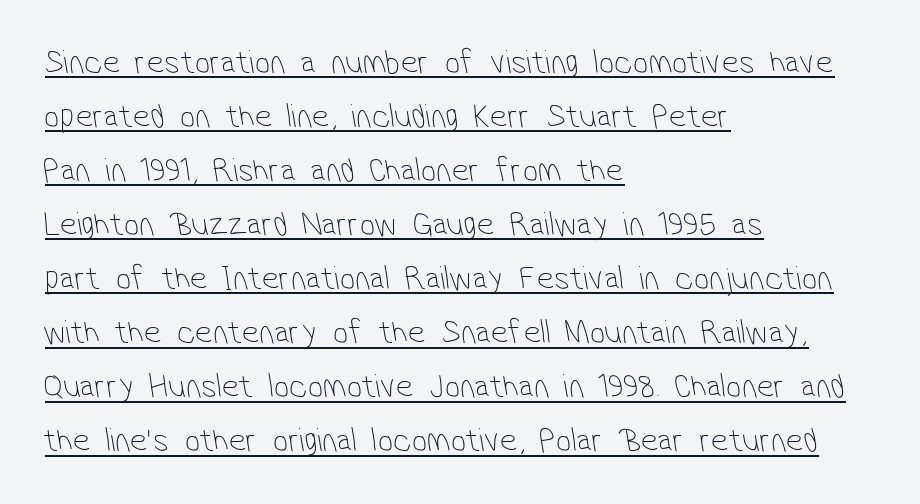
The image shows 34 px thin, condensed sans-serif type; set left-aligned, normal line spacing (1.59x), normal letter spacing, underlined; low stroke contrast and a medium x-height.
